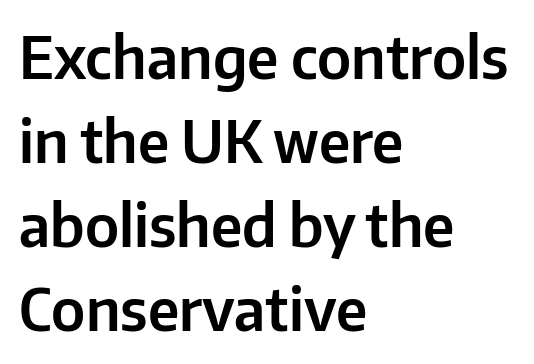
The image shows 58 px sans-serif type, upright; set left-aligned, normal line spacing (1.45x), normal letter spacing, not underlined; low stroke contrast and a medium x-height.
